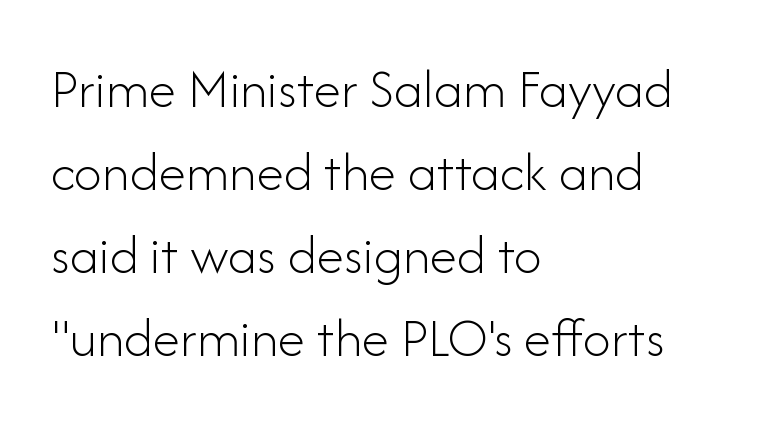
The image shows 56 px light sans-serif type, upright; set left-aligned, normal line spacing (1.48x), normal letter spacing, not underlined; low stroke contrast and a small x-height.
